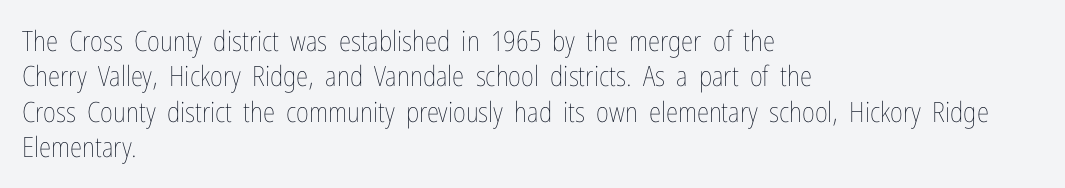
The image shows 28 px thin, condensed type, upright; set left-aligned, normal line spacing (1.26x), normal letter spacing, not underlined; low stroke contrast and a medium x-height.
